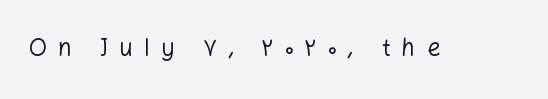
The font's upright variant was chosen for this text. The line texture is sparse and dotted thanks to wide tracking. Underlining? Definitely not there. The font is comparable to plain body text, perhaps lighter.
